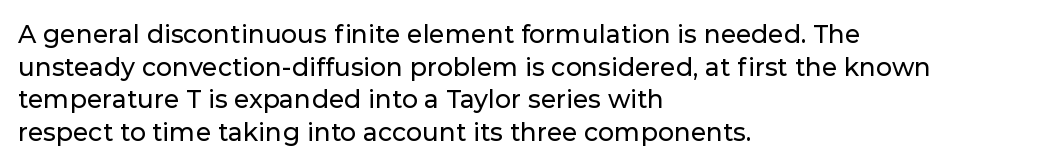
The image shows 25 px text type, upright; set left-aligned, normal line spacing (1.31x), normal letter spacing, not underlined.
